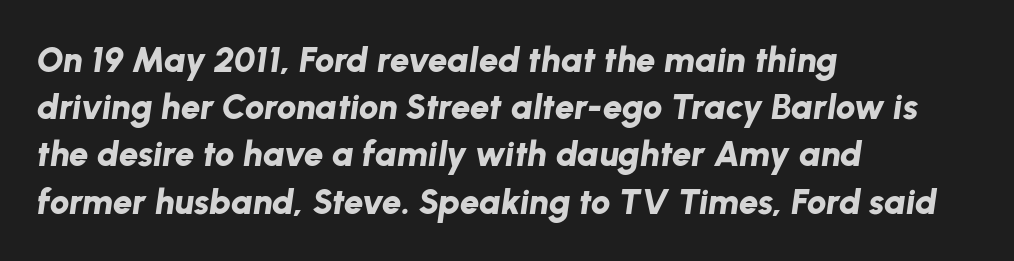
Q: Is the text bold? A: Yes.
Q: Is the text italic (slanted)? A: Yes, it leans right by about 8 degrees.
Q: Is the text underlined? A: No.
Q: How is the paragraph aligned? A: Left-aligned.
Q: Is the spacing between letters normal or unusually wide? A: Normal.
Q: Is the spacing between lines tight, normal or loose? A: Normal.
Q: Width (condensed, normal, or wide)? A: Normal.
Q: Stroke contrast? A: Low.
Q: x-height? A: Medium.
Q: Monospaced? A: No.
